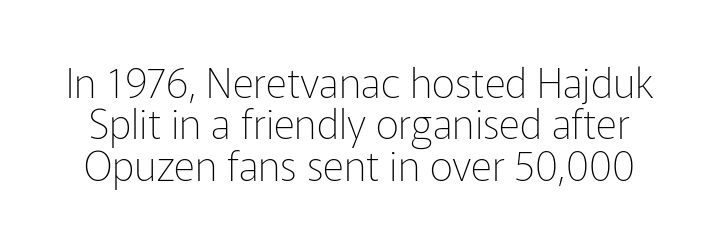
{"serif": "no", "italic": "no", "bold": "no", "weight": "thin", "width": "normal", "stroke_contrast": "low", "x_height": "medium", "monospaced": "no", "underline": "no", "line_spacing": "tight", "line_spacing_ratio": 1.01, "letter_spacing": "normal", "letter_spacing_em": 0.0, "glyph_px": 41}
